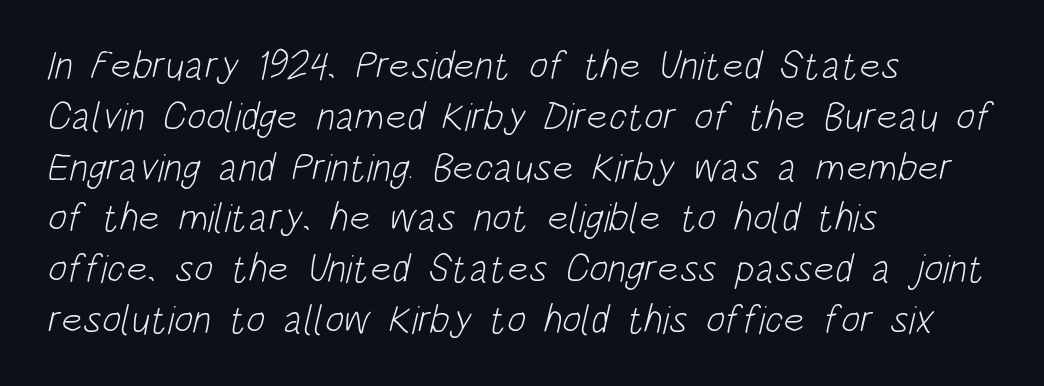
The zone under the glyphs is completely vacant. No heavy texture on the line: the type isn't bold. A typesetter would call this proportional, since set widths differ per character. Honestly, the row spacing looks completely unremarkable.
